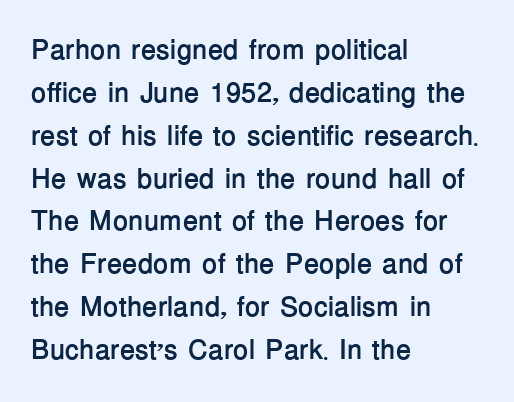
Q: Is the text bold? A: Yes.
Q: Is the text italic (slanted)? A: No, it is upright.
Q: Is the typeface a serif or a sans-serif typeface? A: Sans-serif.
Q: Is the text underlined? A: No.
Q: How is the paragraph aligned? A: Left-aligned.
Q: Is the spacing between letters normal or unusually wide? A: Normal.
Q: Is the spacing between lines tight, normal or loose? A: Normal.
Q: Width (condensed, normal, or wide)? A: Normal.
Q: Stroke contrast? A: Low.
Q: x-height? A: Medium.
Q: Monospaced? A: No.
